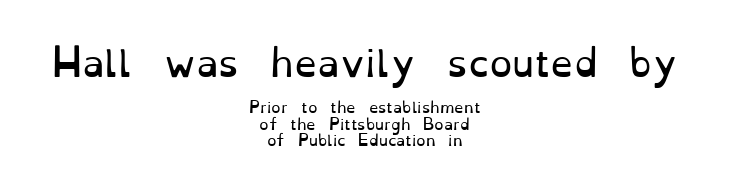
The image shows 37 px regular-weight serif type, upright; set centered, tight line spacing (1.1x), normal letter spacing, not underlined; the first (top) block is 2.47x larger; low stroke contrast and a small x-height.
